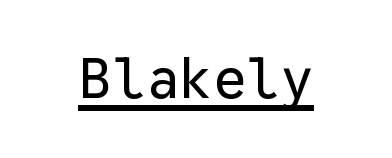
The image shows 56 px regular-weight sans-serif type, upright, monospaced; set normal letter spacing, underlined; low stroke contrast and a medium x-height.
